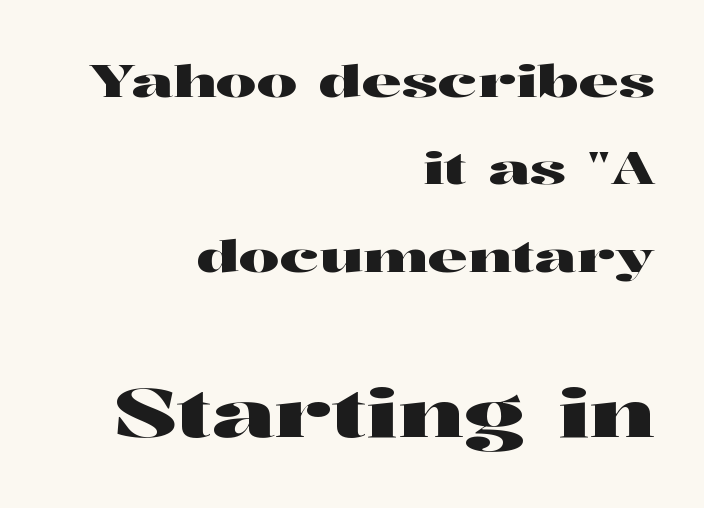
{"serif": "yes", "italic": "no", "width": "wide", "stroke_contrast": "high", "x_height": "medium", "monospaced": "no", "underline": "no", "align": "right", "line_spacing": "loose", "line_spacing_ratio": 1.94, "letter_spacing": "normal", "letter_spacing_em": 0.0, "larger_block": "second", "size_ratio": 1.51, "glyph_px": 68}
